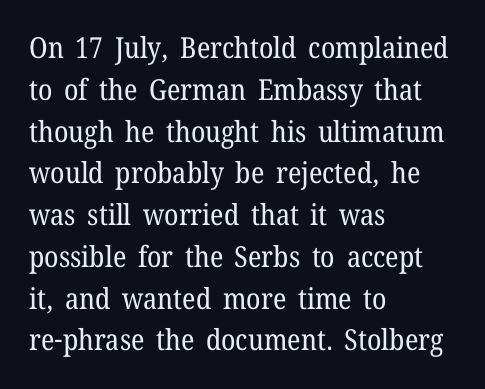
Designer's note — italics off, roman on. This rendering uses left alignment, leaving the right contour irregular. The rendering keeps characters at their native spacing. Is this a sans? No — the strokes have serifs.
